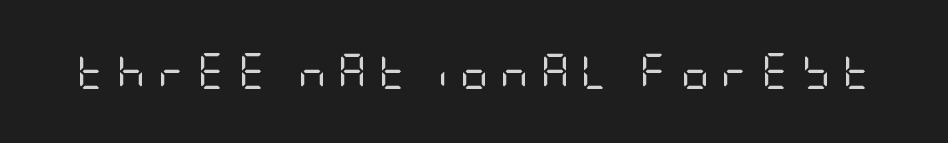
{"serif": "no", "italic": "no", "bold": "no", "weight": "regular", "width": "condensed", "stroke_contrast": "low", "x_height": "large", "underline": "no", "letter_spacing": "wide", "letter_spacing_em": 0.34, "glyph_px": 35}
